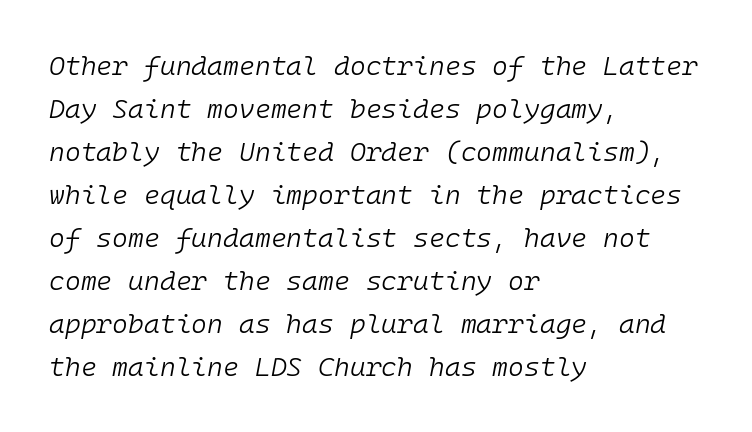
Q: Is the text bold? A: No.
Q: Is the text italic (slanted)? A: Yes, it leans right by about 10 degrees.
Q: Is the text underlined? A: No.
Q: How is the paragraph aligned? A: Left-aligned.
Q: Is the spacing between letters normal or unusually wide? A: Normal.
Q: Is the spacing between lines tight, normal or loose? A: Normal.
